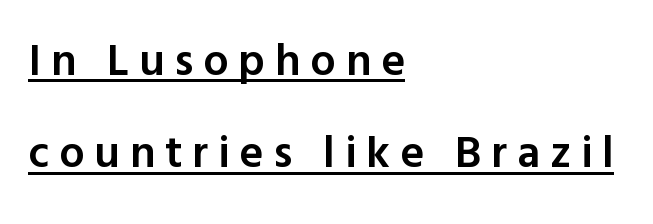
The image shows 45 px semibold sans-serif type, upright; set left-aligned, loose line spacing (2.05x), unusually wide letter spacing (+0.22 em), underlined; a medium x-height.
